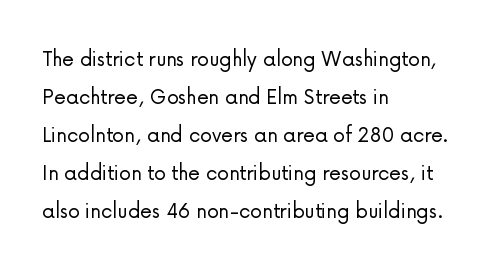
The image shows 24 px text type, upright; set left-aligned, normal line spacing (1.58x), normal letter spacing, not underlined.
